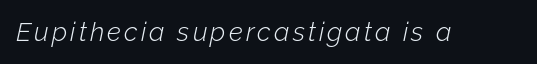
The weight tops out at a normal text grade. Italic? Definitely — the glyphs are oblique. This rendering features lettering with no underline.
